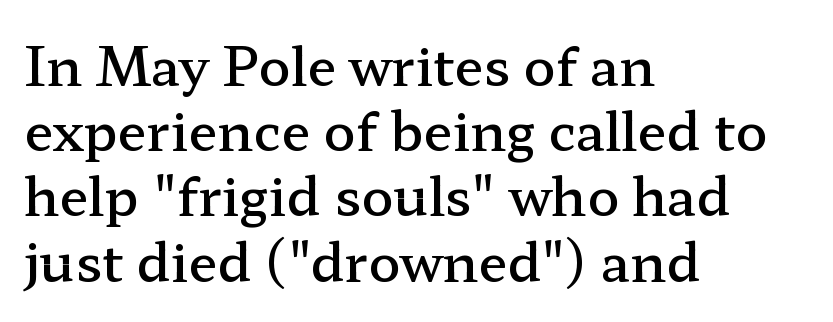
Q: Is the text bold? A: Semi-bold.
Q: Is the text italic (slanted)? A: No, it is upright.
Q: Is the typeface a serif or a sans-serif typeface? A: Serif.
Q: Is the text underlined? A: No.
Q: How is the paragraph aligned? A: Left-aligned.
Q: Is the spacing between letters normal or unusually wide? A: Normal.
Q: Width (condensed, normal, or wide)? A: Wide.
Q: Stroke contrast? A: Low.
Q: x-height? A: Medium.
Q: Monospaced? A: No.
